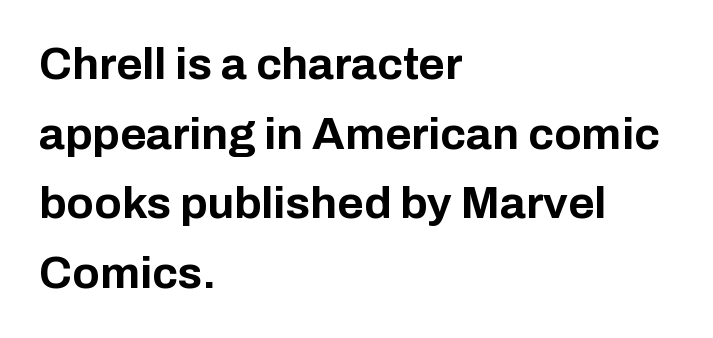
{"serif": "no", "italic": "no", "bold": "yes", "weight": "bold", "width": "normal", "stroke_contrast": "low", "x_height": "medium", "monospaced": "no", "underline": "no", "align": "left", "line_spacing": "normal", "line_spacing_ratio": 1.55, "letter_spacing": "normal", "letter_spacing_em": 0.0, "glyph_px": 45}
